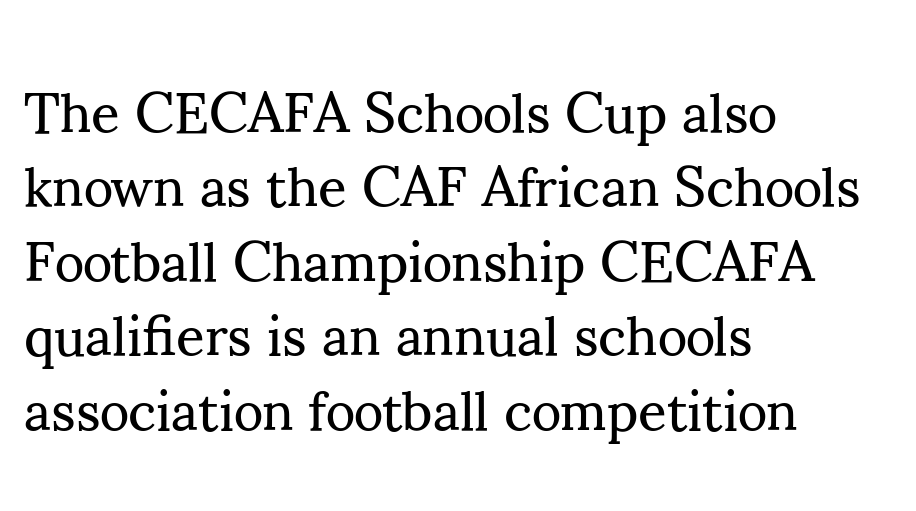
Q: Is the text bold? A: No.
Q: Is the text italic (slanted)? A: No, it is upright.
Q: Is the typeface a serif or a sans-serif typeface? A: Serif.
Q: Is the text underlined? A: No.
Q: How is the paragraph aligned? A: Left-aligned.
Q: Is the spacing between letters normal or unusually wide? A: Normal.
Q: Is the spacing between lines tight, normal or loose? A: Normal.
Q: Width (condensed, normal, or wide)? A: Normal.
Q: Stroke contrast? A: Medium.
Q: x-height? A: Small.
Q: Monospaced? A: No.
